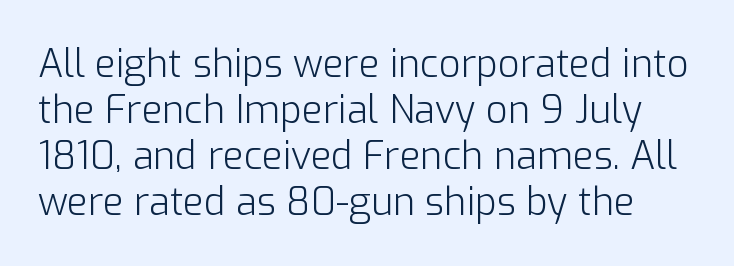
{"serif": "no", "italic": "no", "bold": "no", "weight": "light", "width": "normal", "stroke_contrast": "low", "x_height": "medium", "monospaced": "no", "underline": "no", "line_spacing_ratio": 1.21, "letter_spacing": "normal", "letter_spacing_em": 0.0, "glyph_px": 38}
